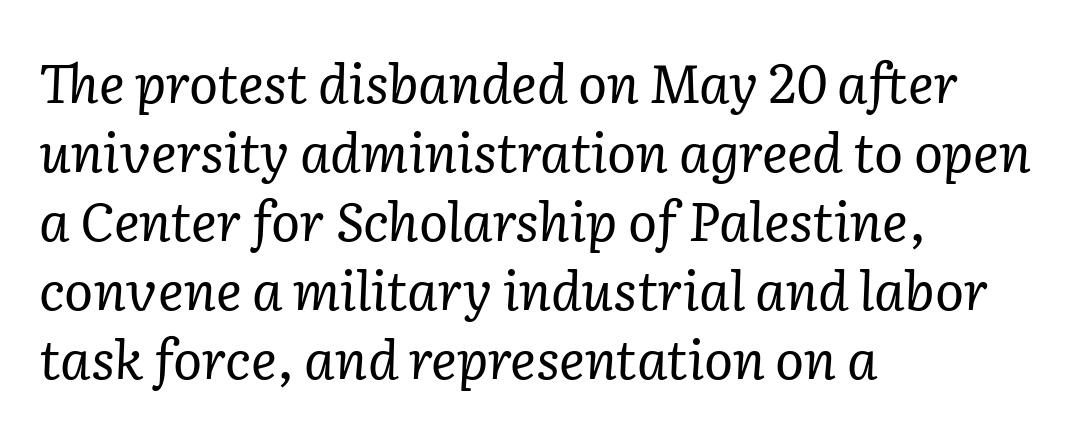
If you drew a ruler down the left edge, every line would touch it. Normally led — the rows are evenly, conventionally spaced. Heaviness? Minimal to ordinary, like unemphasized prose. In terms of letterspacing, this is plain default setting.
